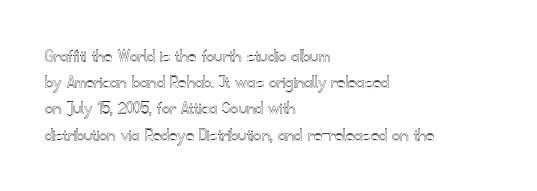
Rows of type keep a routine distance in the vertical direction. Designer's note — italics off, roman on. These lines stack with their left ends in a neat column. You could call the tracking neutral — neither tight nor loose. Each row of text sits above clean, open space.
